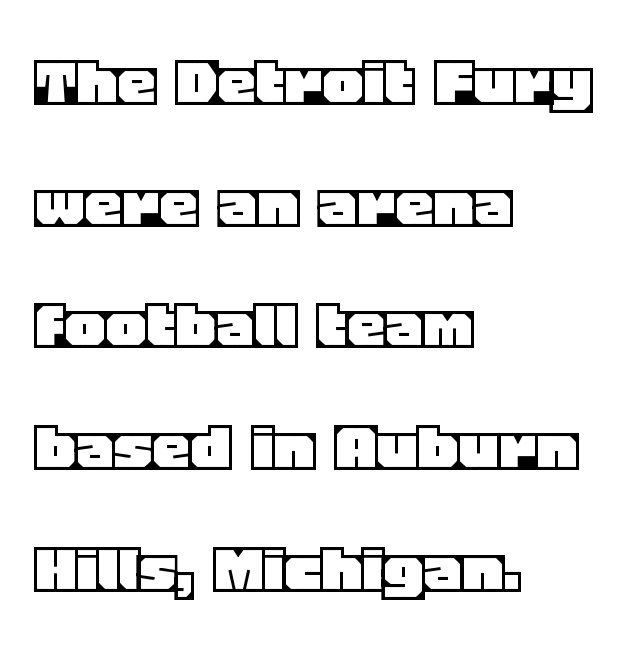
{"italic": "no", "width": "normal", "x_height": "large", "monospaced": "no", "underline": "no", "align": "left", "line_spacing": "normal", "line_spacing_ratio": 1.58, "letter_spacing": "normal", "letter_spacing_em": 0.0, "glyph_px": 77}
